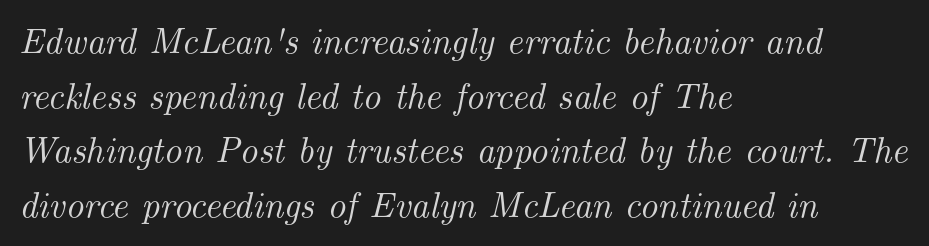
{"serif": "yes", "italic": "yes", "lean": "right", "slant_degrees": 14, "width": "normal", "stroke_contrast": "medium", "x_height": "small", "monospaced": "no", "underline": "no", "align": "left", "line_spacing": "normal", "line_spacing_ratio": 1.52, "letter_spacing": "normal", "letter_spacing_em": 0.0, "glyph_px": 36}
